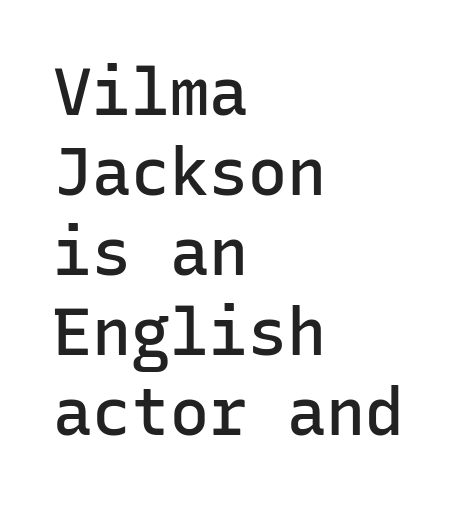
The image shows 65 px semibold sans-serif type, upright, monospaced; set left-aligned, line spacing 1.23x, normal letter spacing, not underlined; low stroke contrast and a medium x-height.
